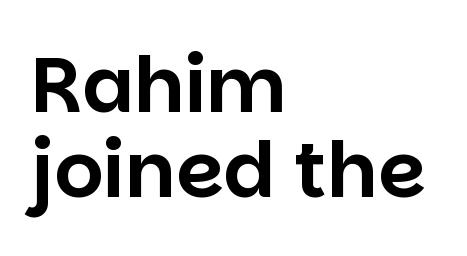
The image shows 77 px sans-serif type, upright; set left-aligned, tight line spacing (1.11x), normal letter spacing, not underlined; low stroke contrast and a large x-height.
